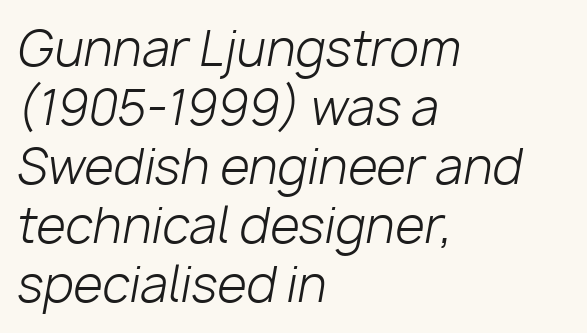
Q: Is the text bold? A: No.
Q: Is the text italic (slanted)? A: Yes, it leans right by about 10 degrees.
Q: Is the text underlined? A: No.
Q: How is the paragraph aligned? A: Left-aligned.
Q: Is the spacing between letters normal or unusually wide? A: Normal.
Q: Width (condensed, normal, or wide)? A: Normal.
Q: Stroke contrast? A: Low.
Q: x-height? A: Medium.
Q: Monospaced? A: No.
